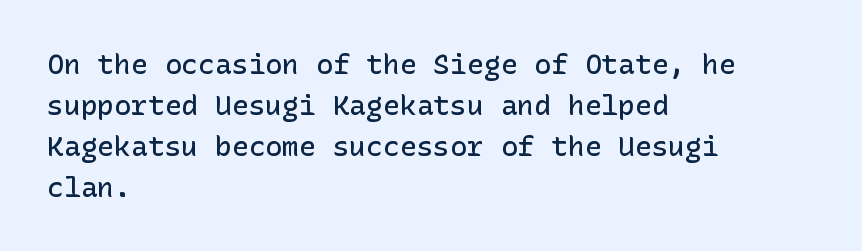
{"serif": "no", "italic": "no", "bold": "semi", "weight": "semibold", "width": "normal", "stroke_contrast": "low", "x_height": "medium", "underline": "no", "align": "left", "line_spacing": "normal", "line_spacing_ratio": 1.46, "letter_spacing": "normal", "letter_spacing_em": 0.0, "glyph_px": 28}
